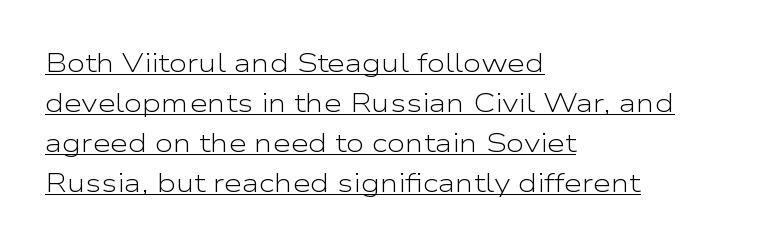
Q: Is the text bold? A: No.
Q: Is the text italic (slanted)? A: No, it is upright.
Q: Is the text underlined? A: Yes.
Q: How is the paragraph aligned? A: Left-aligned.
Q: Is the spacing between letters normal or unusually wide? A: Normal.
Q: Is the spacing between lines tight, normal or loose? A: Normal.
